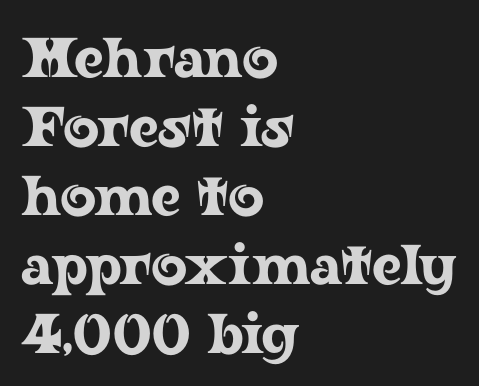
{"serif": "yes", "italic": "no", "width": "wide", "stroke_contrast": "low", "x_height": "medium", "monospaced": "no", "underline": "no", "align": "left", "line_spacing_ratio": 1.23, "letter_spacing": "normal", "letter_spacing_em": 0.0, "glyph_px": 56}
